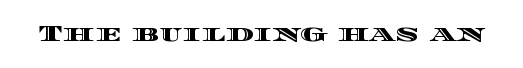
The image shows 22 px text type, upright; set normal letter spacing, not underlined.
